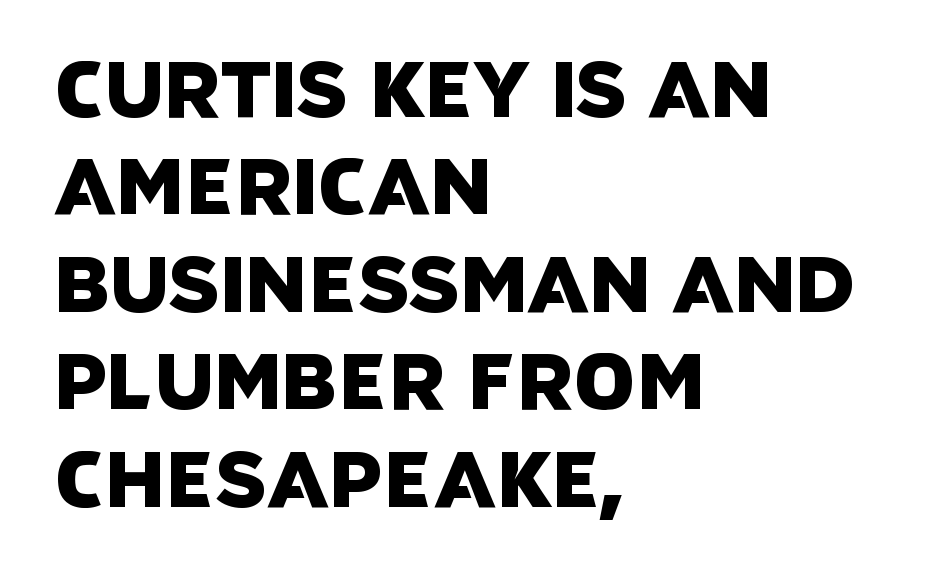
Teacher's note: observe the even left margin — that is flush-left alignment. Nobody drew a line under any word here. This sample uses a sans-serif face. Glyph-to-glyph distance matches everyday printed text. Here the designer chose a conventional face with non-uniform glyph widths. The lines sit at an ordinary, default distance from one another.
